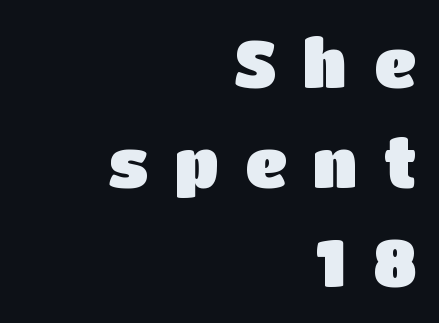
{"serif": "no", "italic": "no", "width": "normal", "stroke_contrast": "low", "x_height": "large", "monospaced": "no", "underline": "no", "align": "right", "line_spacing": "normal", "line_spacing_ratio": 1.51, "letter_spacing": "wide", "letter_spacing_em": 0.4, "glyph_px": 66}
